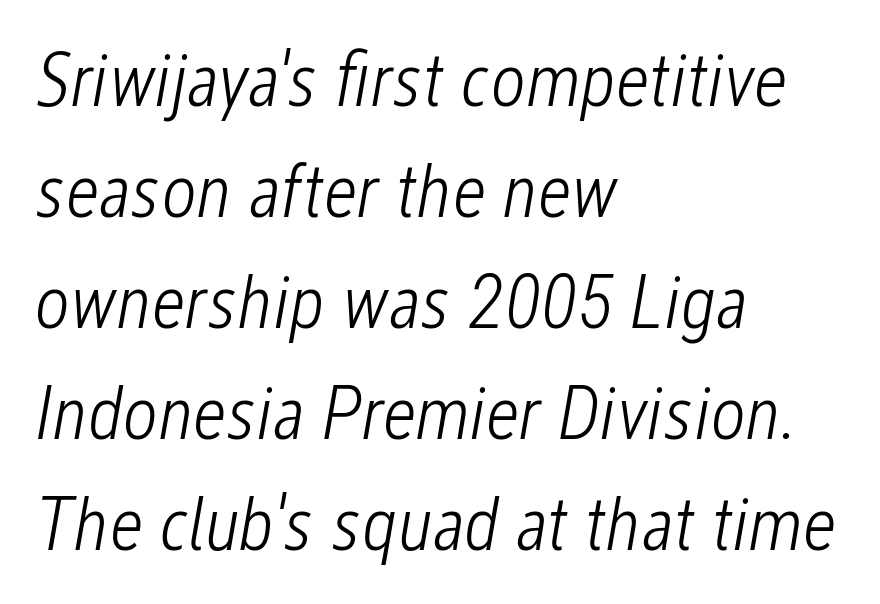
Q: Is the text bold? A: No.
Q: Is the text italic (slanted)? A: Yes, it leans right by about 12 degrees.
Q: Is the text underlined? A: No.
Q: How is the paragraph aligned? A: Left-aligned.
Q: Is the spacing between letters normal or unusually wide? A: Normal.
Q: Is the spacing between lines tight, normal or loose? A: Normal.
Q: Width (condensed, normal, or wide)? A: Condensed.
Q: Stroke contrast? A: Low.
Q: x-height? A: Medium.
Q: Monospaced? A: No.
